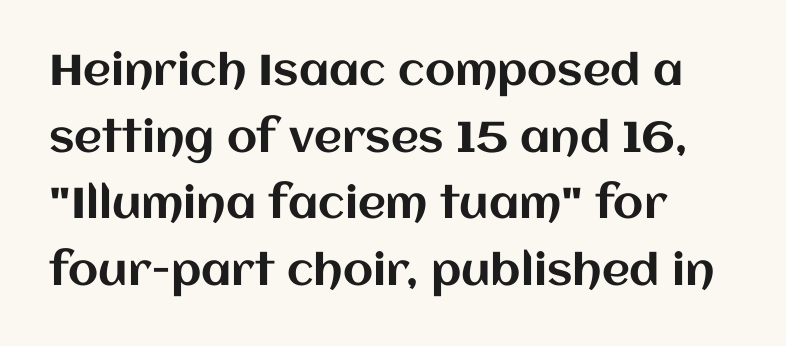
The image shows 43 px text type, upright; set left-aligned, normal line spacing (1.55x), normal letter spacing, not underlined; medium stroke contrast and a large x-height.
